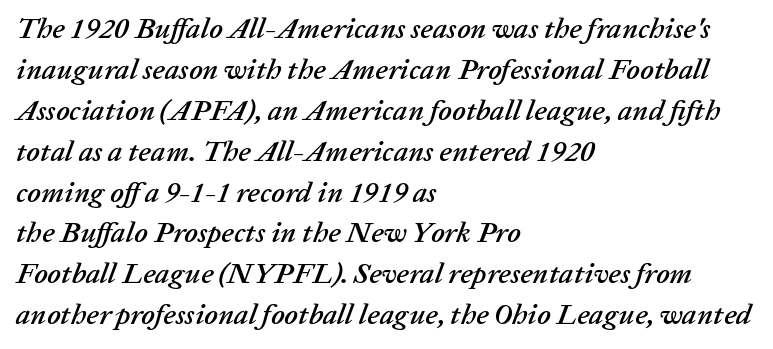
{"italic": "yes", "lean": "right", "slant_degrees": 20, "width": "normal", "stroke_contrast": "low", "x_height": "medium", "monospaced": "no", "underline": "no", "align": "left", "line_spacing": "normal", "line_spacing_ratio": 1.41, "letter_spacing": "normal", "letter_spacing_em": 0.0, "glyph_px": 29}
